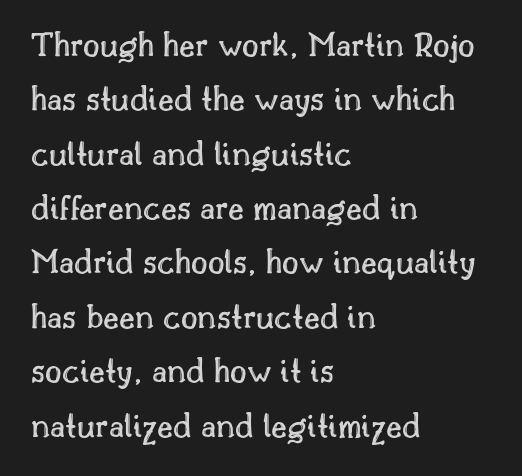
Q: Is the text italic (slanted)? A: No, it is upright.
Q: Is the text underlined? A: No.
Q: How is the paragraph aligned? A: Left-aligned.
Q: Is the spacing between letters normal or unusually wide? A: Normal.
Q: Is the spacing between lines tight, normal or loose? A: Normal.
Q: Width (condensed, normal, or wide)? A: Normal.
Q: x-height? A: Small.
Q: Monospaced? A: No.
